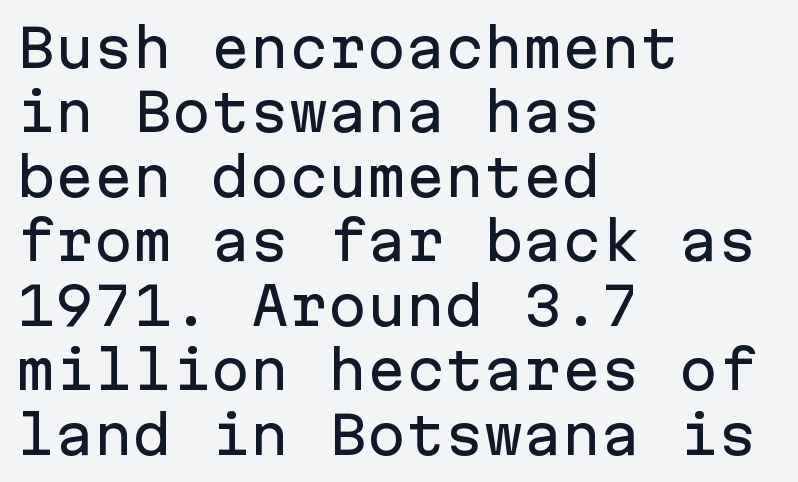
{"serif": "no", "italic": "no", "width": "normal", "stroke_contrast": "low", "x_height": "medium", "monospaced": "yes", "underline": "no", "align": "left", "line_spacing_ratio": 1.24, "letter_spacing": "normal", "letter_spacing_em": 0.0, "glyph_px": 52}
